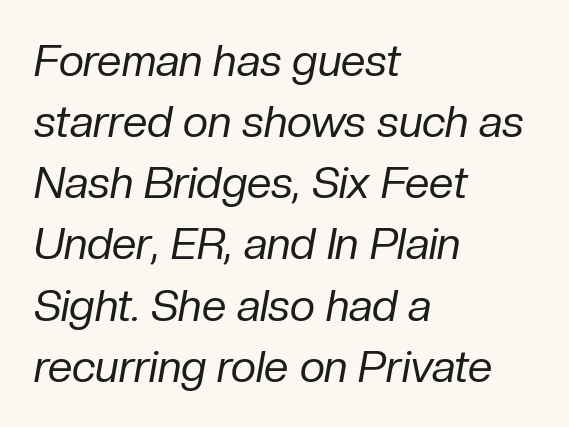
The image shows 44 px regular-weight type, italic (leaning right); set left-aligned, normal line spacing (1.39x), normal letter spacing, not underlined; low stroke contrast and a medium x-height.
